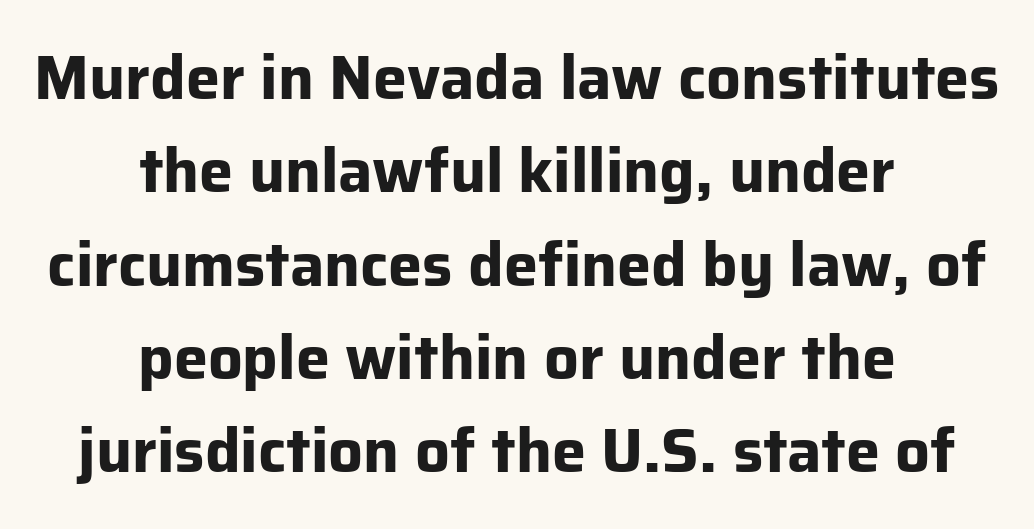
Q: Is the text bold? A: Yes.
Q: Is the text italic (slanted)? A: No, it is upright.
Q: Is the typeface a serif or a sans-serif typeface? A: Sans-serif.
Q: Is the text underlined? A: No.
Q: How is the paragraph aligned? A: Centered.
Q: Is the spacing between letters normal or unusually wide? A: Normal.
Q: Is the spacing between lines tight, normal or loose? A: Normal.
Q: Width (condensed, normal, or wide)? A: Normal.
Q: Stroke contrast? A: Low.
Q: x-height? A: Medium.
Q: Monospaced? A: No.
